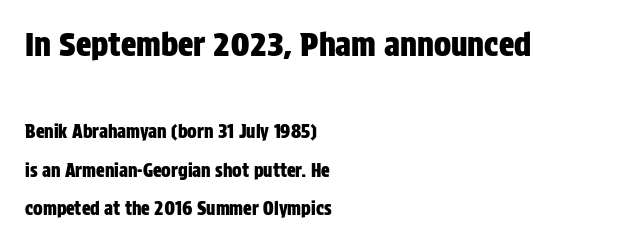
Rendered with straight, roman letterforms. A typesetter would call this zero additional tracking. In CSS terms this would be text-align: left. Check the space under the baseline: it is left empty. Do the characters align in a grid? No, the font is proportional.
